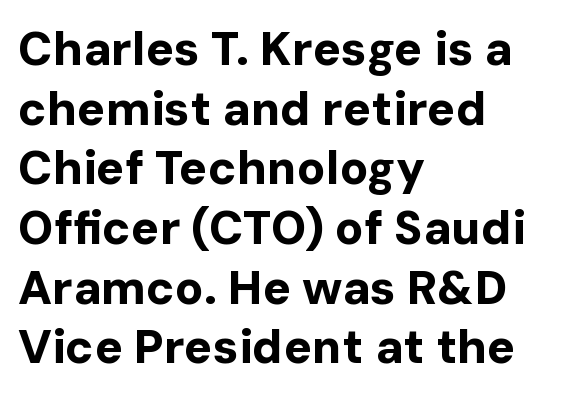
Q: Is the text bold? A: Yes.
Q: Is the text italic (slanted)? A: No, it is upright.
Q: Is the typeface a serif or a sans-serif typeface? A: Sans-serif.
Q: Is the text underlined? A: No.
Q: How is the paragraph aligned? A: Left-aligned.
Q: Is the spacing between letters normal or unusually wide? A: Normal.
Q: Is the spacing between lines tight, normal or loose? A: Normal.
Q: Width (condensed, normal, or wide)? A: Normal.
Q: Stroke contrast? A: Low.
Q: x-height? A: Medium.
Q: Monospaced? A: No.
